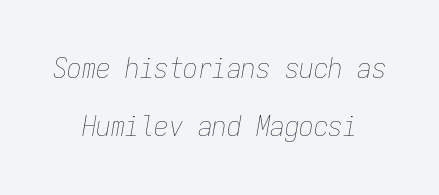
Reading down the block, each line starts at a different indent, mirrored at its end. Quick note: underline off. Does the lettering tilt? It does — this is italic. Horizontal bands of white between lines are thick stripes.
